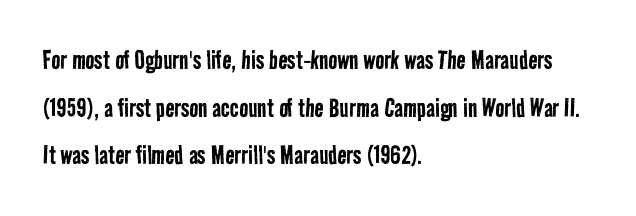
{"serif": "no", "bold": "no", "weight": "regular", "width": "condensed", "stroke_contrast": "low", "x_height": "medium", "monospaced": "no", "underline": "no", "align": "left", "line_spacing": "normal", "line_spacing_ratio": 1.59, "letter_spacing": "normal", "letter_spacing_em": 0.0, "glyph_px": 30}
